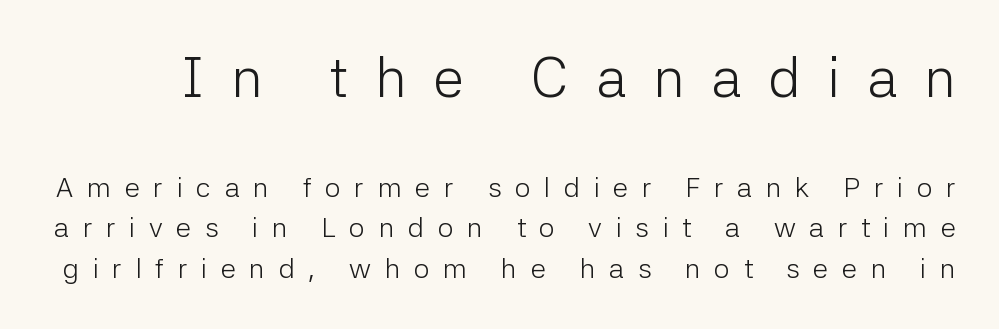
Q: Is the text bold? A: No.
Q: Is the text italic (slanted)? A: No, it is upright.
Q: Is the typeface a serif or a sans-serif typeface? A: Sans-serif.
Q: Is the text underlined? A: No.
Q: Is the spacing between letters normal or unusually wide? A: Unusually wide.
Q: Is the spacing between lines tight, normal or loose? A: Normal.
Q: Which block of text is set in a larger size, the first (top) or the second (bottom)? A: The first (top) one.
Q: Width (condensed, normal, or wide)? A: Normal.
Q: Stroke contrast? A: Low.
Q: x-height? A: Medium.
Q: Monospaced? A: No.
